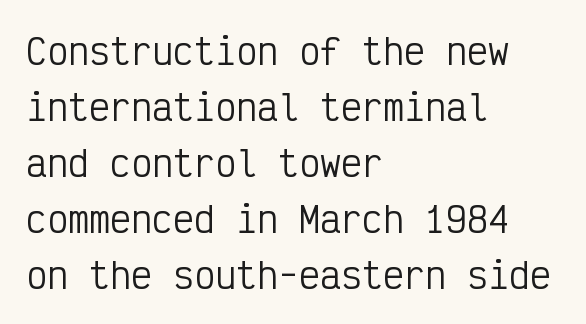
The image shows 35 px regular-weight, condensed sans-serif type, upright, monospaced; set left-aligned, normal line spacing (1.6x), normal letter spacing, not underlined; low stroke contrast and a medium x-height.
